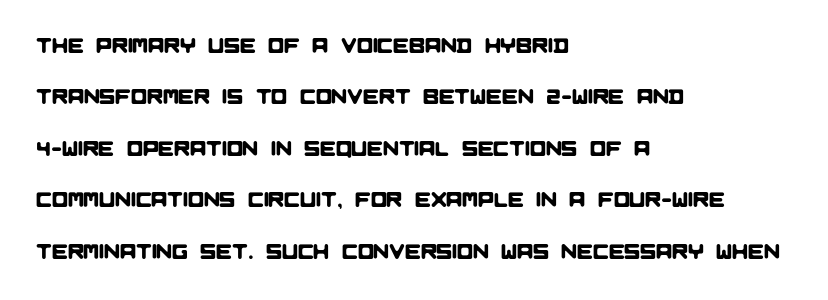
Q: Is the text underlined? A: No.
Q: How is the paragraph aligned? A: Left-aligned.
Q: Is the spacing between letters normal or unusually wide? A: Normal.
Q: Is the spacing between lines tight, normal or loose? A: Loose.
